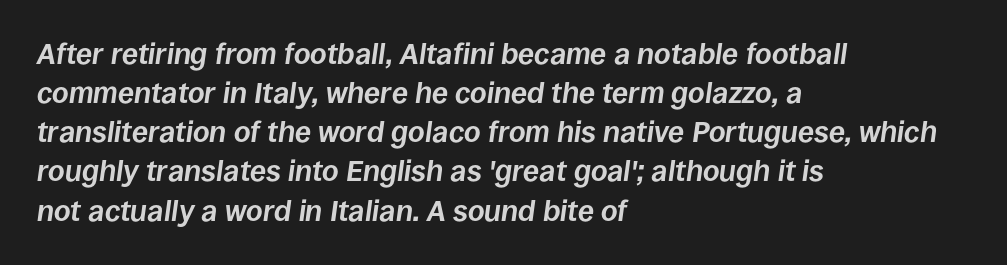
{"italic": "yes", "lean": "right", "slant_degrees": 8, "bold": "yes", "weight": "bold", "width": "normal", "stroke_contrast": "low", "x_height": "large", "monospaced": "no", "underline": "no", "align": "left", "line_spacing": "normal", "line_spacing_ratio": 1.35, "letter_spacing": "normal", "letter_spacing_em": 0.0, "glyph_px": 29}
